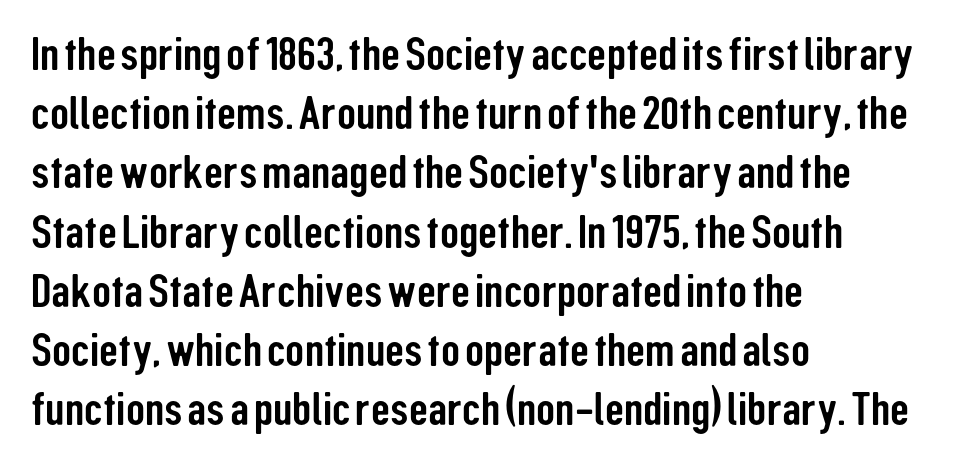
{"serif": "no", "italic": "no", "width": "condensed", "stroke_contrast": "low", "x_height": "medium", "monospaced": "no", "underline": "no", "align": "left", "line_spacing": "normal", "line_spacing_ratio": 1.26, "letter_spacing": "normal", "letter_spacing_em": 0.0, "glyph_px": 47}
